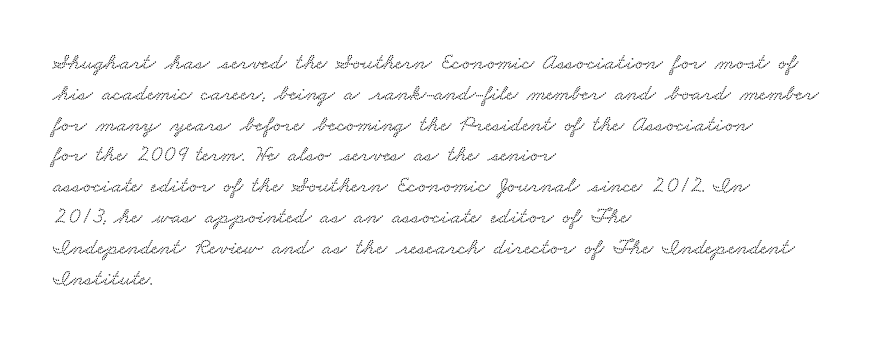
The image shows 23 px text type; set left-aligned, normal line spacing (1.34x), normal letter spacing, not underlined.
